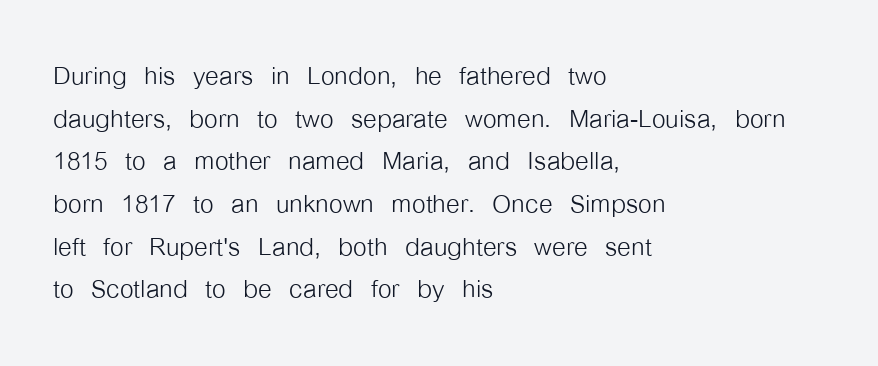
The image shows 35 px light, condensed sans-serif type, upright; set left-aligned, line spacing 1.22x, normal letter spacing, not underlined; low stroke contrast and a medium x-height.
